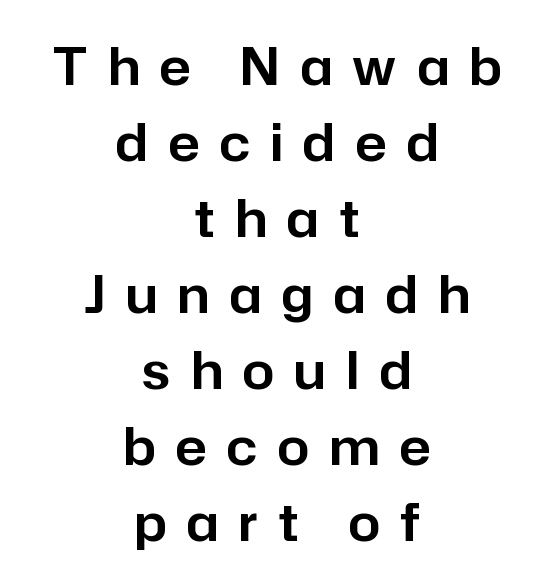
Line starts and ends both wander, symmetrically. Descender tails drop into unmarked territory. Classification — sans serif. The tracking reads as deliberately expanded to a designer's eye. The rendering uses natural spacing where letterforms have individual widths. Italic: no, the glyphs are upright roman.
